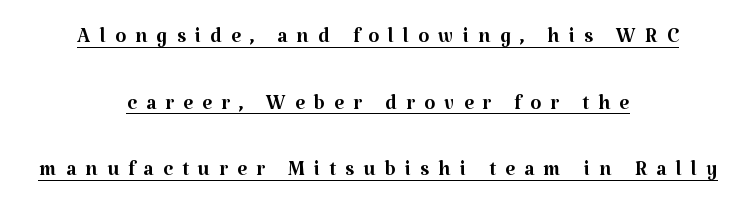
Typeset on center — no edge is straight. The passage shown is typed in a proportional face where columns would drift. Compared with undecorated copy, this sample adds a rule below the words. It's the straight-up-and-down kind of type. Display-style spreading of the glyphs; the letterfit is very open. Note: serifs present on the glyphs.
